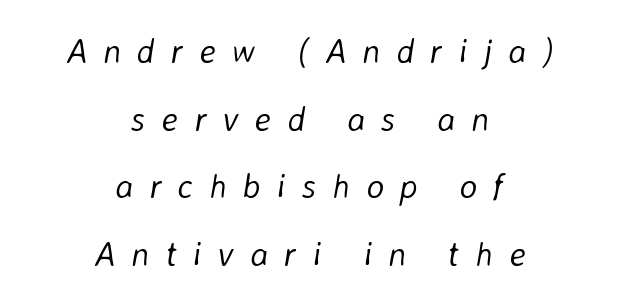
Is this a heavy cut? Hardly; it is regular or lighter. Proportional: the letters do not fall into vertical columns. A typesetter would mark this as italic. The face used here is rendered with a markedly widened letterfit. Alignment: centered. In terms of leading, this rendering errs on the spacious side.
